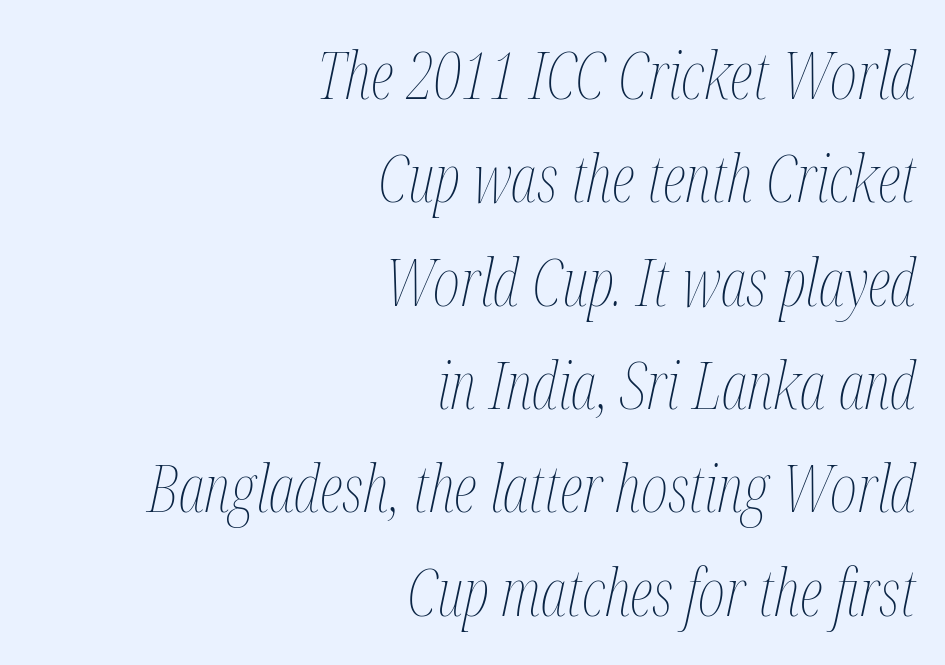
Spacing between characters is what you'd get straight out of the box. The lines sit at an ordinary, default distance from one another. The rendering uses natural spacing where letterforms have individual widths. Where is the straight margin? On the right.
